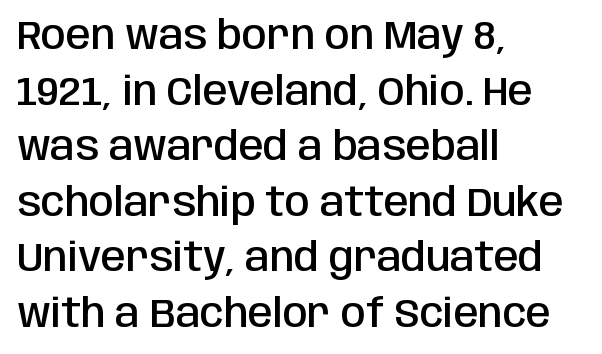
Rule under the text: the space is simply empty. Compared with a centered layout, this one pins lines to the left instead. A typesetter would mark this as roman, not italic. The typeface chosen for these lines omits serifs. How would I describe the line gaps? Plain and ordinary. Spacing verdict: proportional, widths tailored to each character.
